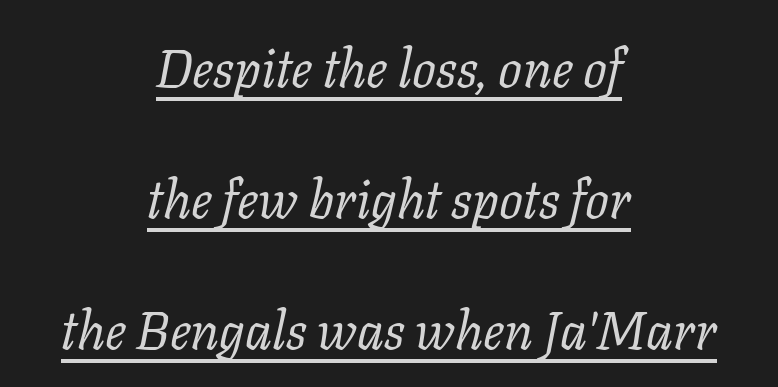
{"serif": "yes", "italic": "yes", "lean": "right", "slant_degrees": 11, "bold": "no", "weight": "regular", "width": "normal", "stroke_contrast": "low", "x_height": "medium", "monospaced": "no", "underline": "yes", "align": "center", "line_spacing": "loose", "line_spacing_ratio": 2.47, "letter_spacing": "normal", "letter_spacing_em": 0.0, "glyph_px": 53}
